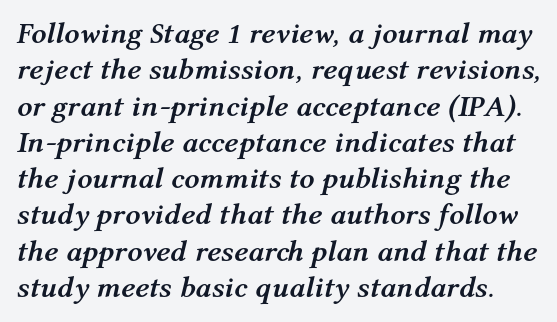
Q: Is the text bold? A: Yes.
Q: Is the text italic (slanted)? A: Yes, it leans right by about 12 degrees.
Q: Is the text underlined? A: No.
Q: Is the spacing between letters normal or unusually wide? A: Normal.
Q: Width (condensed, normal, or wide)? A: Normal.
Q: Stroke contrast? A: Medium.
Q: x-height? A: Medium.
Q: Monospaced? A: No.
